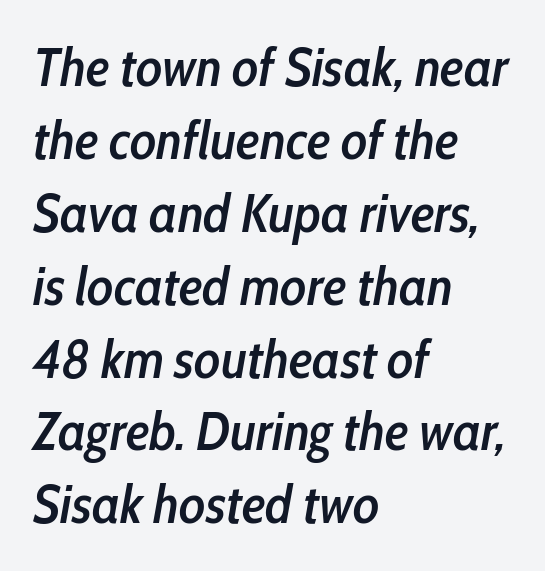
{"italic": "yes", "lean": "right", "slant_degrees": 10, "bold": "semi", "weight": "semibold", "width": "condensed", "stroke_contrast": "low", "x_height": "medium", "monospaced": "no", "underline": "no", "align": "left", "line_spacing": "normal", "line_spacing_ratio": 1.35, "letter_spacing": "normal", "letter_spacing_em": 0.0, "glyph_px": 54}
